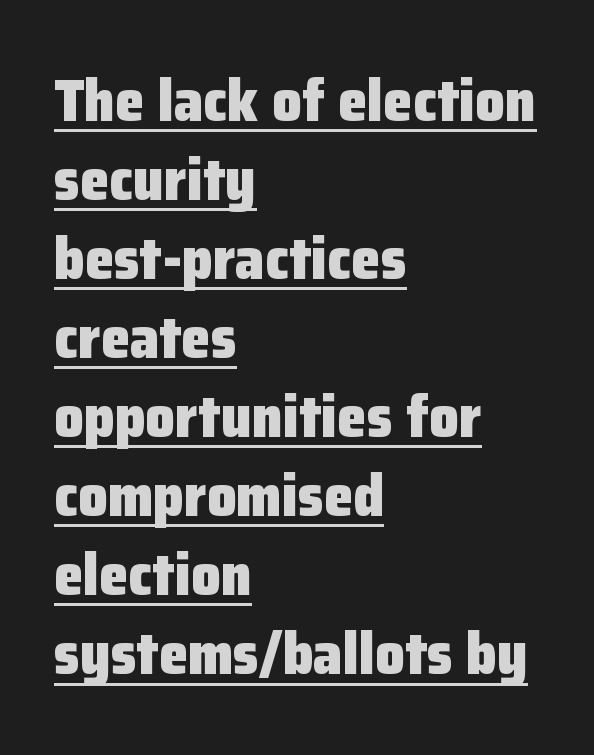
{"serif": "no", "italic": "no", "bold": "yes", "weight": "heavy", "width": "normal", "stroke_contrast": "low", "x_height": "medium", "monospaced": "no", "underline": "yes", "align": "left", "line_spacing": "normal", "line_spacing_ratio": 1.34, "letter_spacing": "normal", "letter_spacing_em": 0.0, "glyph_px": 59}
